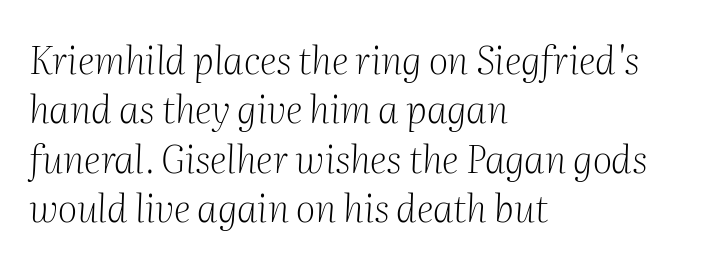
The font's italic variant was chosen for this text. Serifs: yes, visible at the terminals of the letterforms. Check under the words: just untouched page. What's the leading like? Ordinary, nothing unusual. The passage shown is not bold in any degree.
